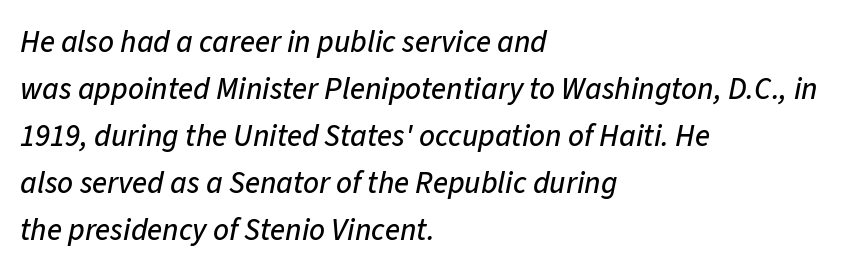
{"italic": "yes", "lean": "right", "slant_degrees": 11, "width": "normal", "stroke_contrast": "low", "x_height": "medium", "monospaced": "no", "underline": "no", "align": "left", "line_spacing": "normal", "line_spacing_ratio": 1.52, "letter_spacing": "normal", "letter_spacing_em": 0.0, "glyph_px": 31}
